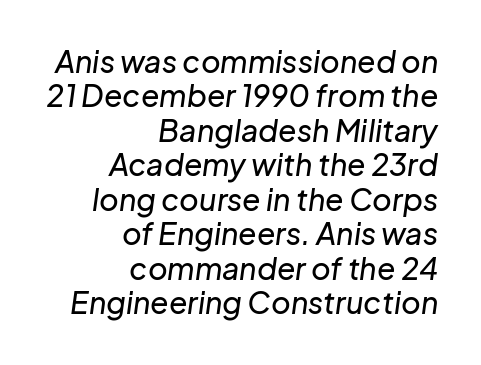
The image shows 30 px text type, italic (leaning right); set right-aligned, tight line spacing (1.15x), normal letter spacing, not underlined; low stroke contrast and a medium x-height.
